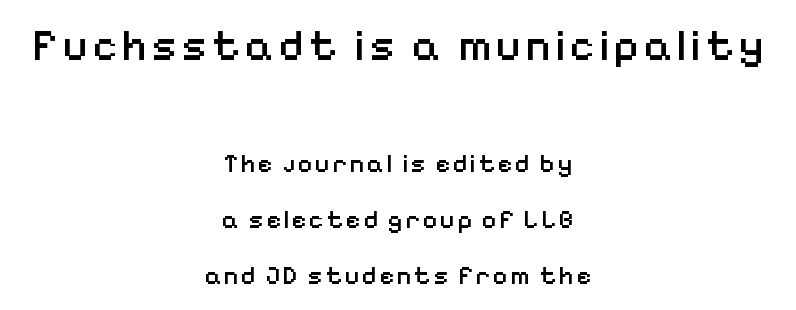
{"serif": "no", "italic": "no", "bold": "semi", "weight": "semibold", "width": "normal", "stroke_contrast": "low", "x_height": "medium", "monospaced": "no", "underline": "no", "align": "center", "line_spacing": "loose", "line_spacing_ratio": 2.23, "larger_block": "first", "size_ratio": 1.72, "glyph_px": 43}
